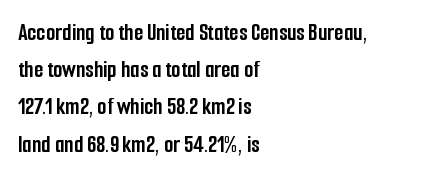
{"italic": "no", "bold": "yes", "underline": "no", "align": "left", "line_spacing": "normal", "line_spacing_ratio": 1.55, "letter_spacing": "normal", "letter_spacing_em": 0.0, "glyph_px": 24}
